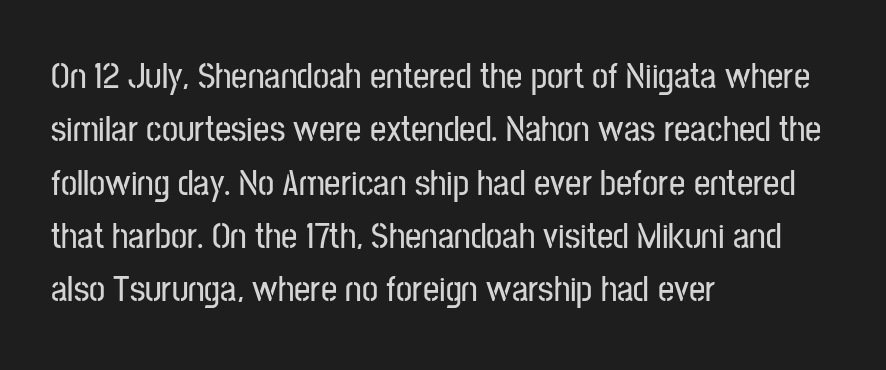
Q: Is the text italic (slanted)? A: No, it is upright.
Q: Is the typeface a serif or a sans-serif typeface? A: Sans-serif.
Q: Is the text underlined? A: No.
Q: How is the paragraph aligned? A: Left-aligned.
Q: Is the spacing between letters normal or unusually wide? A: Normal.
Q: Is the spacing between lines tight, normal or loose? A: Normal.
Q: Width (condensed, normal, or wide)? A: Condensed.
Q: Stroke contrast? A: Low.
Q: x-height? A: Medium.
Q: Monospaced? A: No.
